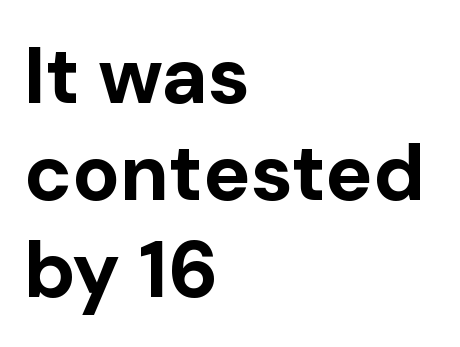
The image shows 79 px bold sans-serif type, upright; set left-aligned, line spacing 1.23x, normal letter spacing, not underlined; low stroke contrast and a medium x-height.
